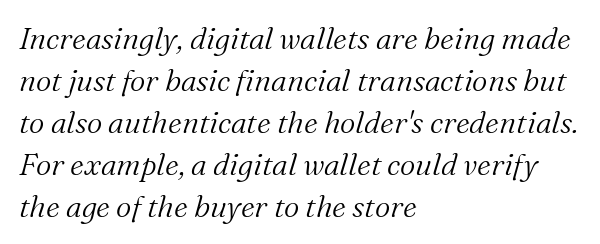
{"serif": "yes", "italic": "yes", "lean": "right", "slant_degrees": 16, "bold": "no", "weight": "light", "width": "normal", "stroke_contrast": "medium", "x_height": "medium", "monospaced": "no", "underline": "no", "align": "left", "line_spacing": "normal", "line_spacing_ratio": 1.4, "letter_spacing": "normal", "letter_spacing_em": 0.0, "glyph_px": 30}
